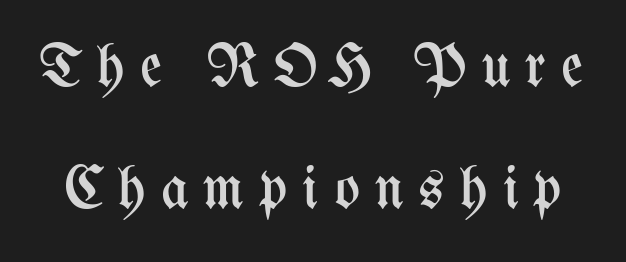
{"italic": "no", "bold": "no", "weight": "regular", "width": "condensed", "stroke_contrast": "medium", "x_height": "medium", "monospaced": "no", "underline": "no", "line_spacing": "loose", "line_spacing_ratio": 2.03, "letter_spacing": "wide", "letter_spacing_em": 0.25, "glyph_px": 60}
